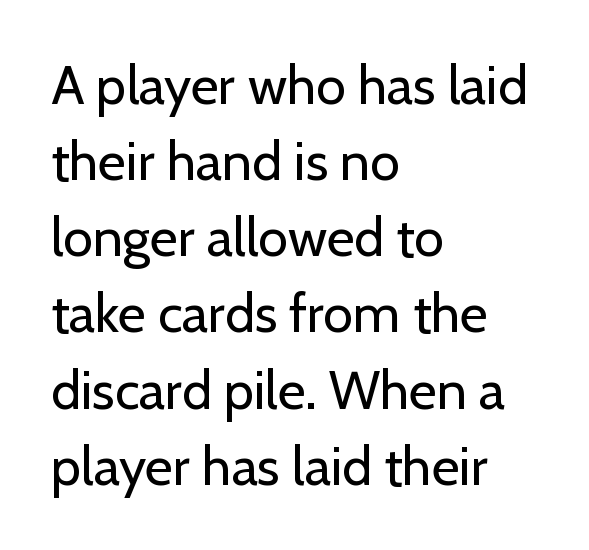
{"serif": "no", "italic": "no", "bold": "no", "weight": "regular", "width": "normal", "stroke_contrast": "low", "x_height": "medium", "monospaced": "no", "underline": "no", "align": "left", "line_spacing": "normal", "line_spacing_ratio": 1.41, "letter_spacing": "normal", "letter_spacing_em": 0.0, "glyph_px": 54}
